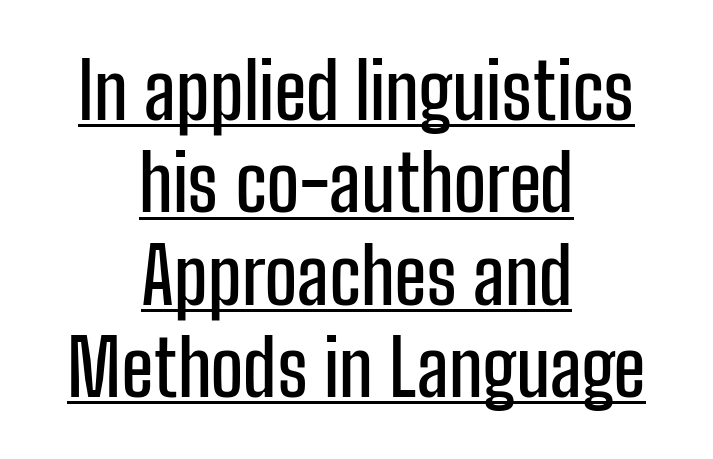
Q: Is the text italic (slanted)? A: No, it is upright.
Q: Is the typeface a serif or a sans-serif typeface? A: Sans-serif.
Q: Is the text underlined? A: Yes.
Q: How is the paragraph aligned? A: Centered.
Q: Is the spacing between letters normal or unusually wide? A: Normal.
Q: Width (condensed, normal, or wide)? A: Condensed.
Q: Stroke contrast? A: Low.
Q: x-height? A: Medium.
Q: Monospaced? A: No.
